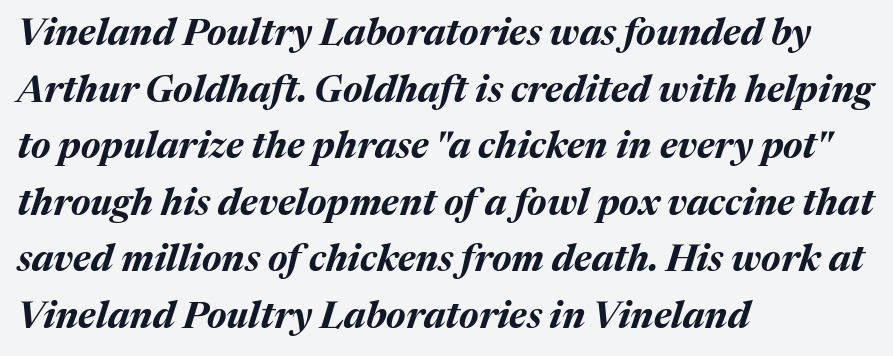
{"italic": "yes", "lean": "right", "slant_degrees": 17, "bold": "yes", "weight": "bold", "width": "normal", "stroke_contrast": "medium", "x_height": "medium", "monospaced": "no", "underline": "no", "align": "left", "line_spacing": "normal", "line_spacing_ratio": 1.53, "letter_spacing": "normal", "letter_spacing_em": 0.0, "glyph_px": 37}
